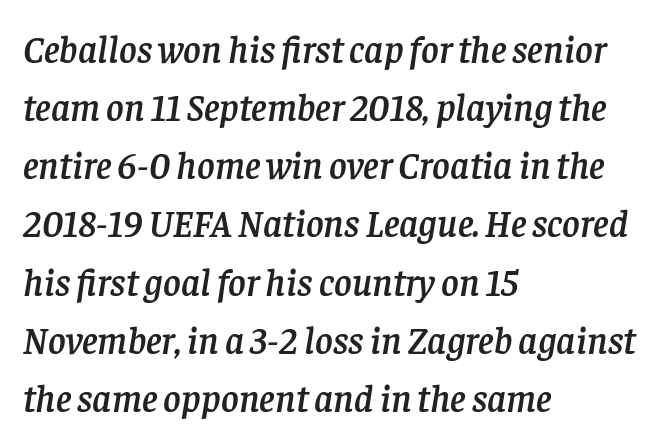
{"serif": "yes", "italic": "yes", "lean": "right", "slant_degrees": 8, "width": "normal", "stroke_contrast": "low", "x_height": "large", "monospaced": "no", "underline": "no", "align": "left", "line_spacing": "normal", "line_spacing_ratio": 1.53, "letter_spacing": "normal", "letter_spacing_em": 0.0, "glyph_px": 38}
